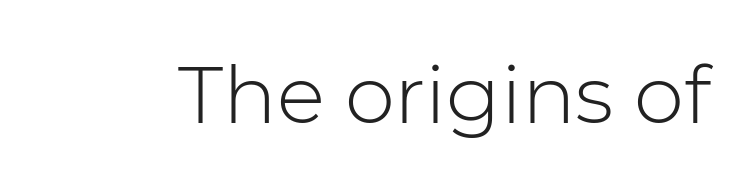
The image shows 80 px light sans-serif type, upright; set normal letter spacing, not underlined; low stroke contrast and a medium x-height.
